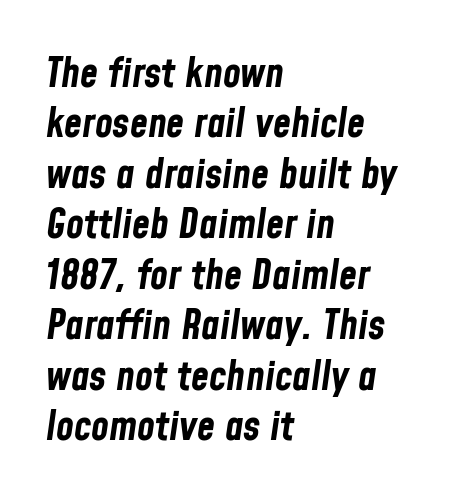
Default kerning and tracking; the words read as compact shapes. This rendering uses left alignment, leaving the right contour irregular. Every letter is thick-stroked: bold, no question. Plain, unruled lines of type. This sample has the flowing, uneven cadence of proportional lettering.
